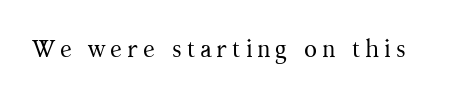
On a weight scale, this lands at 450 or below. Upright lettering throughout. Clear beneath every line of the passage. Display-style spreading of the glyphs; the letterfit is very open.
